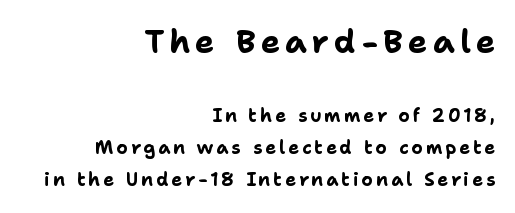
Anything drawn beneath the words? Only blank space. This rendering uses right alignment, leaving the left contour irregular. Observe the absence of serifs on each vertical stroke in this sample. Here the designer chose a conventional face with non-uniform glyph widths. Bold? Absolutely — the strokes are thick and heavy. Type size steps down from the first block to the second.
